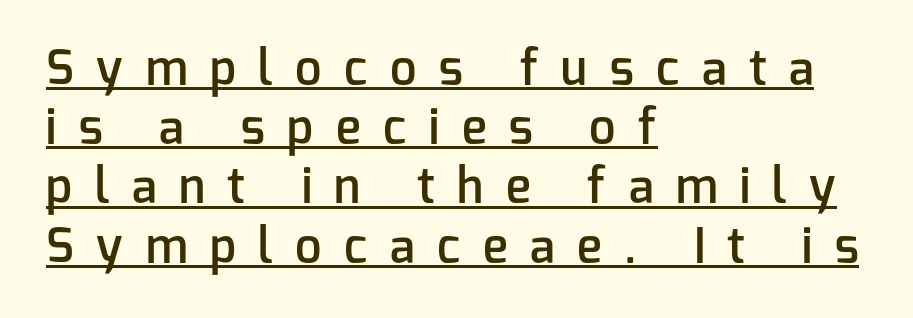
Q: Is the text bold? A: Semi-bold.
Q: Is the text italic (slanted)? A: No, it is upright.
Q: Is the typeface a serif or a sans-serif typeface? A: Sans-serif.
Q: Is the text underlined? A: Yes.
Q: How is the paragraph aligned? A: Left-aligned.
Q: Is the spacing between letters normal or unusually wide? A: Unusually wide.
Q: Is the spacing between lines tight, normal or loose? A: Normal.
Q: Width (condensed, normal, or wide)? A: Normal.
Q: Stroke contrast? A: Low.
Q: x-height? A: Medium.
Q: Monospaced? A: No.
